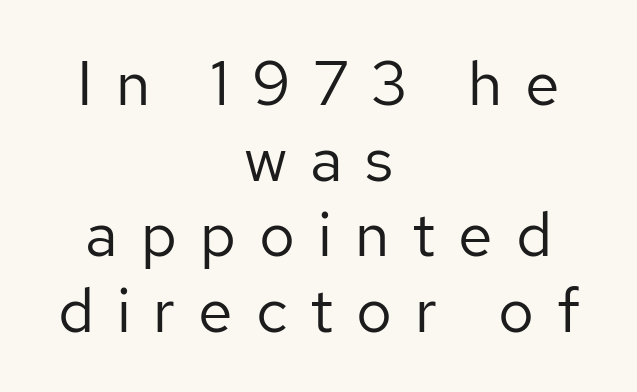
Type style note: lacks serifs. A student would call this center alignment; a typographer would say set centered. Does the lettering tilt? It doesn't — this is upright. Caption: face not bold, strokes unweighted. Here the designer chose a conventional face with non-uniform glyph widths. A typesetter would call this heavily tracked-out type.
